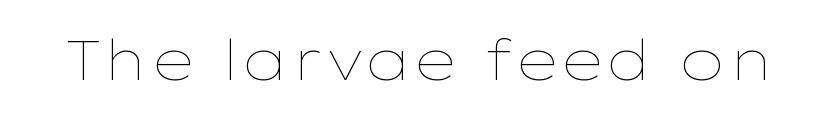
Q: Is the text bold? A: No.
Q: Is the text italic (slanted)? A: No, it is upright.
Q: Is the text underlined? A: No.
Q: Is the spacing between letters normal or unusually wide? A: Normal.
Q: Width (condensed, normal, or wide)? A: Wide.
Q: Stroke contrast? A: Low.
Q: x-height? A: Medium.
Q: Monospaced? A: No.
